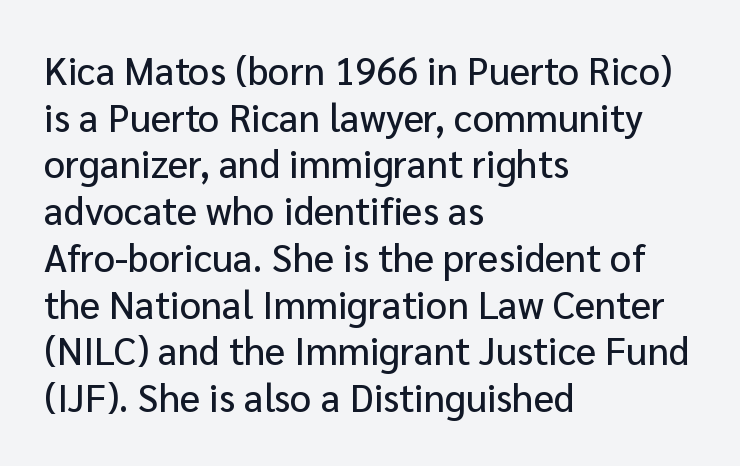
Q: Is the text italic (slanted)? A: No, it is upright.
Q: Is the typeface a serif or a sans-serif typeface? A: Sans-serif.
Q: Is the text underlined? A: No.
Q: How is the paragraph aligned? A: Left-aligned.
Q: Is the spacing between letters normal or unusually wide? A: Normal.
Q: Width (condensed, normal, or wide)? A: Normal.
Q: Stroke contrast? A: Low.
Q: x-height? A: Medium.
Q: Monospaced? A: No.
